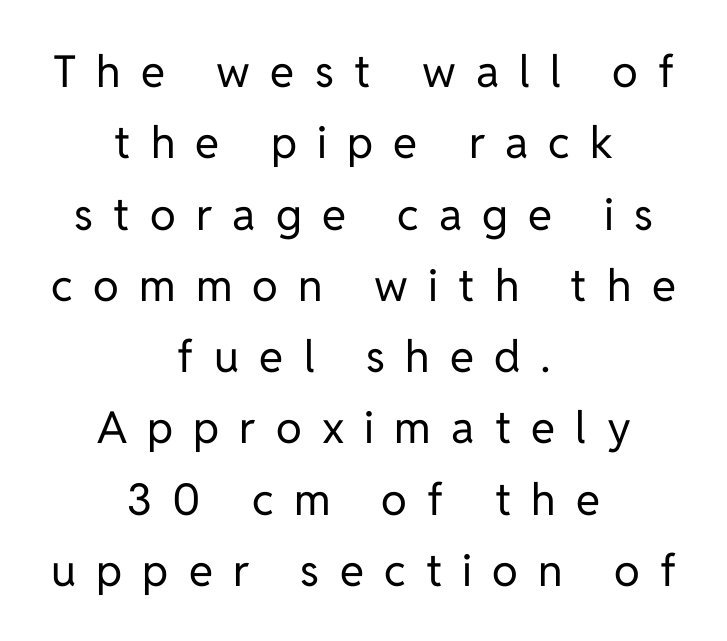
Varying glyph widths throughout — classic text-font behaviour. Does the type have serifs? No, each stem ends abruptly. The axis of the letterforms is exactly vertical. The block of text has a typical density, with ordinary space between rows. The compositor balanced each line on the midline. Is the letter spacing exaggerated? Yes — the characters are pushed far apart.
